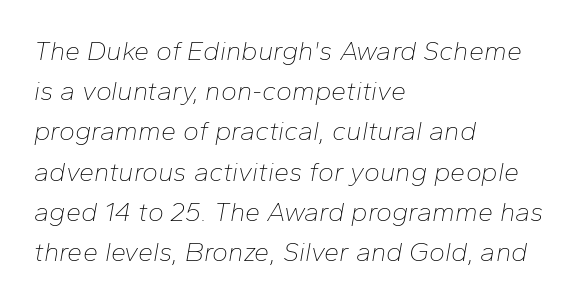
Q: Is the text bold? A: No.
Q: Is the text italic (slanted)? A: Yes, it leans right by about 10 degrees.
Q: Is the text underlined? A: No.
Q: How is the paragraph aligned? A: Left-aligned.
Q: Is the spacing between letters normal or unusually wide? A: Normal.
Q: Is the spacing between lines tight, normal or loose? A: Normal.
